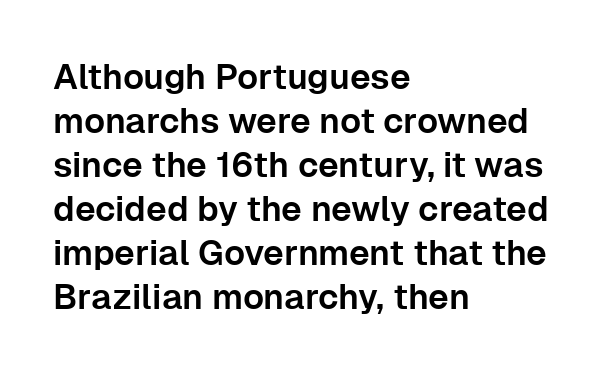
Q: Is the text italic (slanted)? A: No, it is upright.
Q: Is the typeface a serif or a sans-serif typeface? A: Sans-serif.
Q: Is the text underlined? A: No.
Q: How is the paragraph aligned? A: Left-aligned.
Q: Is the spacing between letters normal or unusually wide? A: Normal.
Q: Is the spacing between lines tight, normal or loose? A: Normal.
Q: Width (condensed, normal, or wide)? A: Normal.
Q: Stroke contrast? A: Low.
Q: x-height? A: Medium.
Q: Monospaced? A: No.
